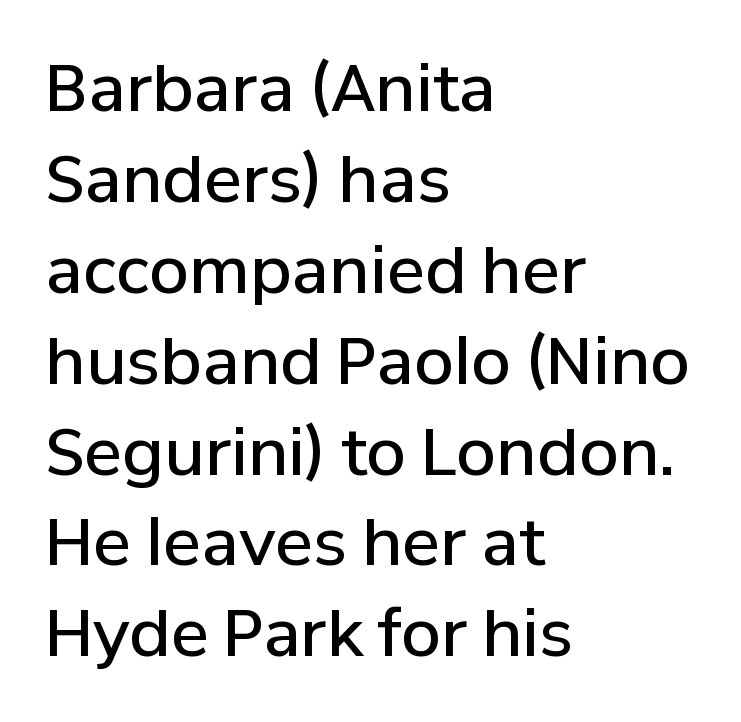
Successive baselines arrive at the customary interval. Compared with an ordinary text face, these strokes are moderately heavier — a semibold. The passage shown is typeset with a sans-serif family. Do the characters align in a grid? No, the font is proportional. If you drew a line through each stem, it would be perfectly vertical. Check the space under the baseline: it is left empty.
